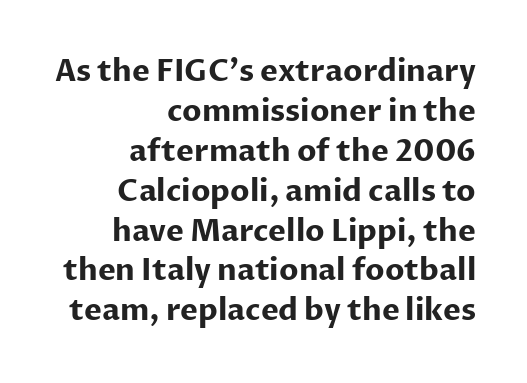
Q: Is the text bold? A: Yes.
Q: Is the text italic (slanted)? A: No, it is upright.
Q: Is the typeface a serif or a sans-serif typeface? A: Sans-serif.
Q: Is the text underlined? A: No.
Q: How is the paragraph aligned? A: Right-aligned.
Q: Is the spacing between letters normal or unusually wide? A: Normal.
Q: Is the spacing between lines tight, normal or loose? A: Normal.
Q: Width (condensed, normal, or wide)? A: Normal.
Q: Stroke contrast? A: Low.
Q: x-height? A: Medium.
Q: Monospaced? A: No.
